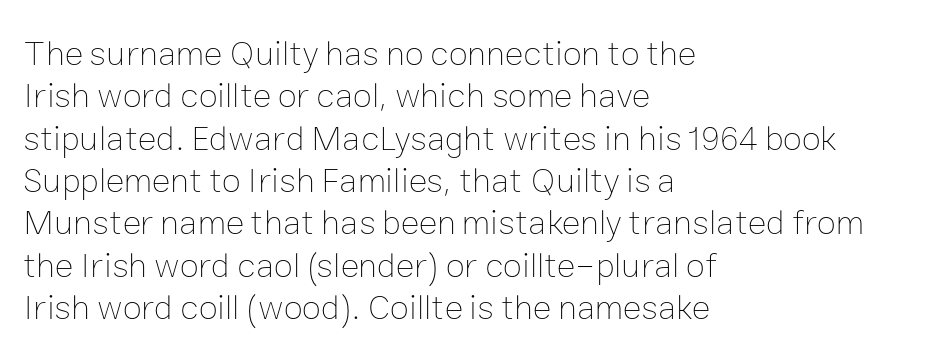
The image shows 35 px thin type, upright; set left-aligned, line spacing 1.21x, normal letter spacing, not underlined; low stroke contrast and a medium x-height.
